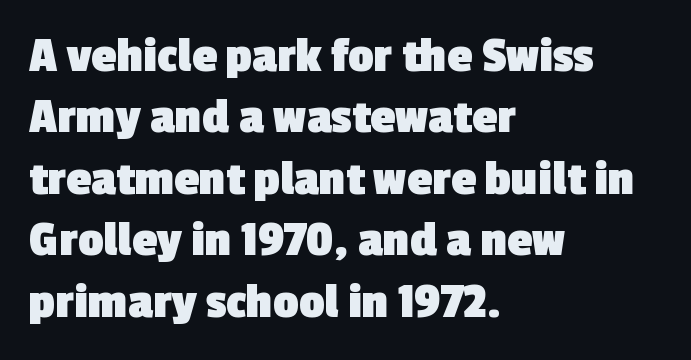
Q: Is the text bold? A: Yes.
Q: Is the typeface a serif or a sans-serif typeface? A: Sans-serif.
Q: Is the text underlined? A: No.
Q: How is the paragraph aligned? A: Left-aligned.
Q: Is the spacing between letters normal or unusually wide? A: Normal.
Q: Width (condensed, normal, or wide)? A: Normal.
Q: x-height? A: Medium.
Q: Monospaced? A: No.
